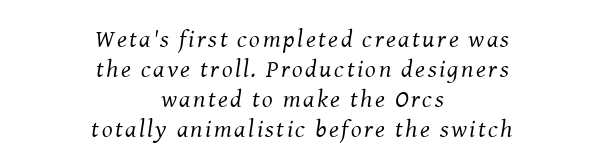
Compared with ordinary roman type, these characters are visibly tilted. Underlining? Definitely not there. The passage shown is not bold in any degree. Horizontally, the lines are justified to the midpoint only.
